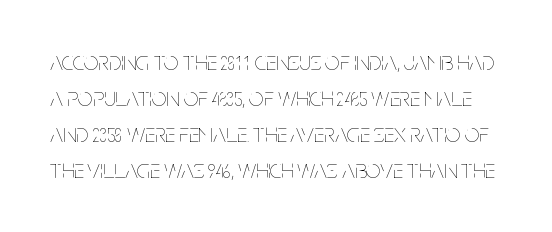
Summary of weight: not heavy and not bold. Just letters on the line, the space beneath them empty. Default kerning and tracking; the words read as compact shapes. Notice how descenders clear the ascenders below comfortably — that's standard leading. The typography opts for an upright posture over an oblique one.
